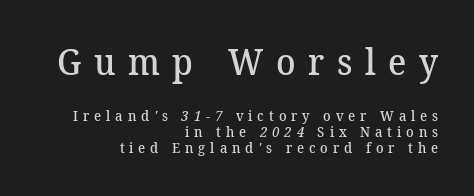
Q: Is the text bold? A: Semi-bold.
Q: Is the typeface a serif or a sans-serif typeface? A: Serif.
Q: Is the text underlined? A: No.
Q: How is the paragraph aligned? A: Right-aligned.
Q: Is the spacing between letters normal or unusually wide? A: Unusually wide.
Q: Is the spacing between lines tight, normal or loose? A: Tight.
Q: Which block of text is set in a larger size, the first (top) or the second (bottom)? A: The first (top) one.
Q: Width (condensed, normal, or wide)? A: Normal.
Q: Stroke contrast? A: Medium.
Q: x-height? A: Medium.
Q: Monospaced? A: No.
